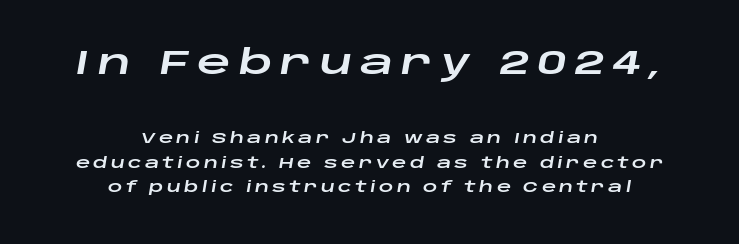
The image shows 33 px wide type, italic (leaning right); set centered, line spacing 1.75x, unusually wide letter spacing (+0.24 em), not underlined; the first (top) block is 2.36x larger; low stroke contrast and a large x-height.
